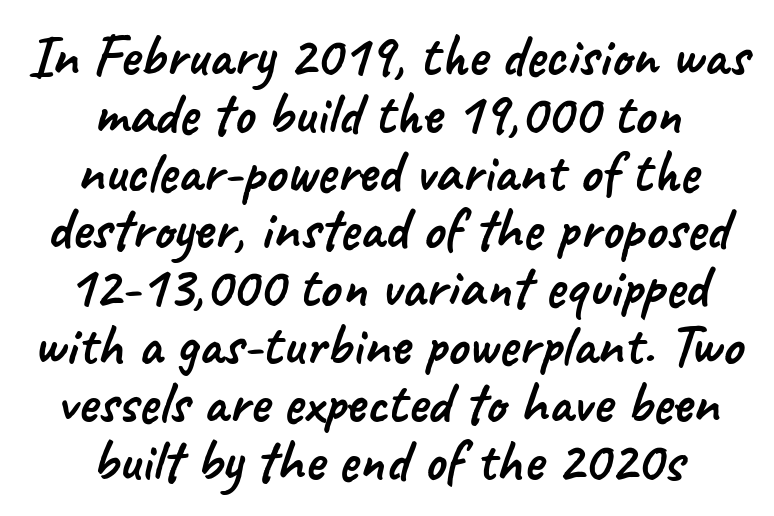
The image shows 59 px sans-serif type; set centered, tight line spacing (0.98x), normal letter spacing, not underlined; low stroke contrast and a small x-height.
